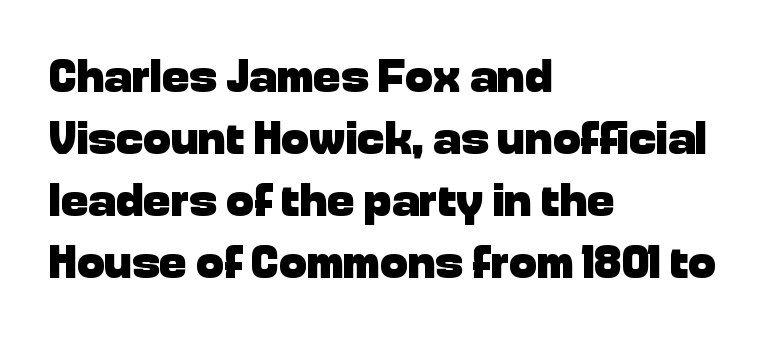
{"serif": "no", "italic": "no", "bold": "yes", "weight": "heavy", "width": "normal", "stroke_contrast": "low", "x_height": "medium", "monospaced": "no", "underline": "no", "align": "left", "line_spacing": "normal", "line_spacing_ratio": 1.35, "letter_spacing": "normal", "letter_spacing_em": 0.0, "glyph_px": 46}
